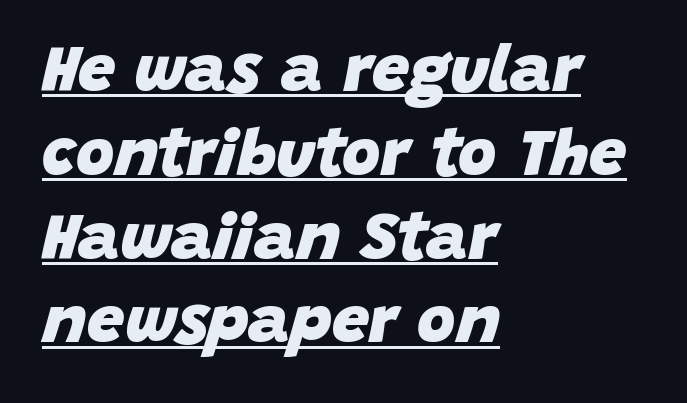
The image shows 66 px heavy type, italic (leaning right); set left-aligned, normal line spacing (1.27x), normal letter spacing, underlined; low stroke contrast and a large x-height.
